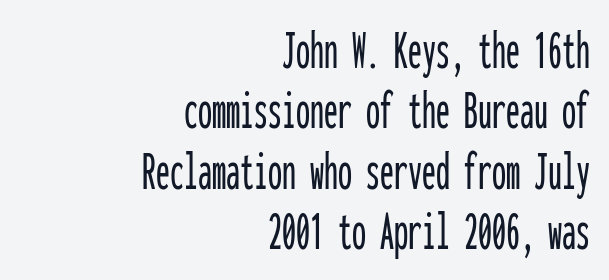
Q: Is the text italic (slanted)? A: No, it is upright.
Q: Is the typeface a serif or a sans-serif typeface? A: Sans-serif.
Q: Is the text underlined? A: No.
Q: How is the paragraph aligned? A: Right-aligned.
Q: Is the spacing between letters normal or unusually wide? A: Normal.
Q: Is the spacing between lines tight, normal or loose? A: Tight.
Q: Width (condensed, normal, or wide)? A: Condensed.
Q: Stroke contrast? A: Low.
Q: x-height? A: Medium.
Q: Monospaced? A: Yes.
